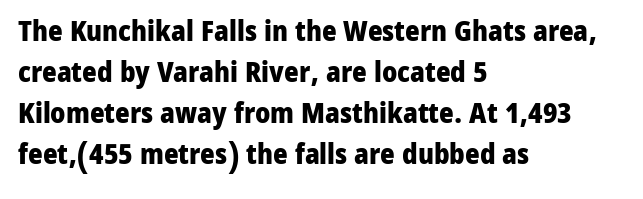
Q: Is the text bold? A: Yes.
Q: Is the text italic (slanted)? A: No, it is upright.
Q: Is the typeface a serif or a sans-serif typeface? A: Sans-serif.
Q: Is the text underlined? A: No.
Q: How is the paragraph aligned? A: Left-aligned.
Q: Is the spacing between letters normal or unusually wide? A: Normal.
Q: Is the spacing between lines tight, normal or loose? A: Normal.
Q: Width (condensed, normal, or wide)? A: Normal.
Q: Stroke contrast? A: Low.
Q: x-height? A: Medium.
Q: Monospaced? A: No.
